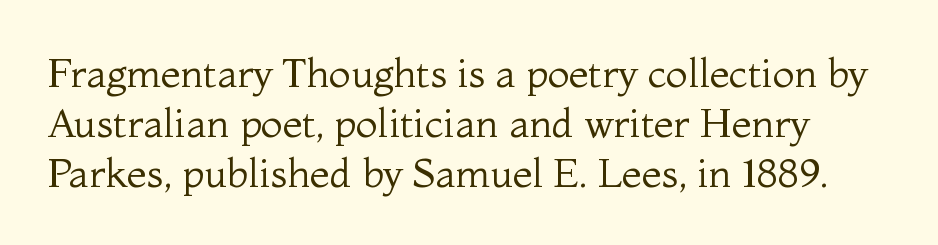
Q: Is the text bold? A: No.
Q: Is the text italic (slanted)? A: No, it is upright.
Q: Is the typeface a serif or a sans-serif typeface? A: Serif.
Q: Is the text underlined? A: No.
Q: Is the spacing between letters normal or unusually wide? A: Normal.
Q: Is the spacing between lines tight, normal or loose? A: Normal.
Q: Width (condensed, normal, or wide)? A: Normal.
Q: Stroke contrast? A: Medium.
Q: x-height? A: Medium.
Q: Monospaced? A: No.
